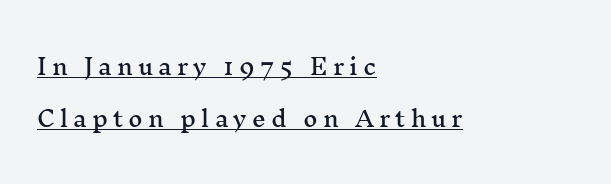
Q: Is the text italic (slanted)? A: No, it is upright.
Q: Is the text underlined? A: Yes.
Q: How is the paragraph aligned? A: Left-aligned.
Q: Is the spacing between letters normal or unusually wide? A: Unusually wide.
Q: Is the spacing between lines tight, normal or loose? A: Loose.
